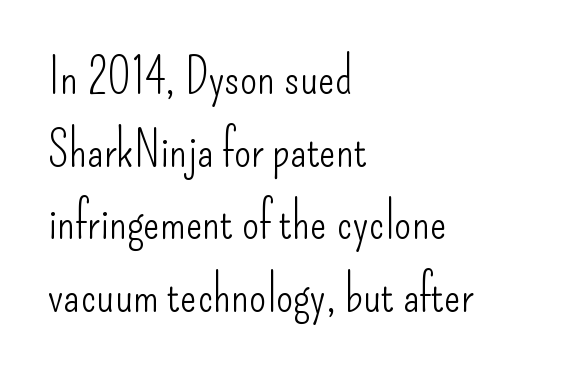
Q: Is the text bold? A: No.
Q: Is the text italic (slanted)? A: No, it is upright.
Q: Is the typeface a serif or a sans-serif typeface? A: Sans-serif.
Q: Is the text underlined? A: No.
Q: How is the paragraph aligned? A: Left-aligned.
Q: Is the spacing between letters normal or unusually wide? A: Normal.
Q: Is the spacing between lines tight, normal or loose? A: Normal.
Q: Width (condensed, normal, or wide)? A: Condensed.
Q: Stroke contrast? A: Low.
Q: x-height? A: Small.
Q: Monospaced? A: No.
